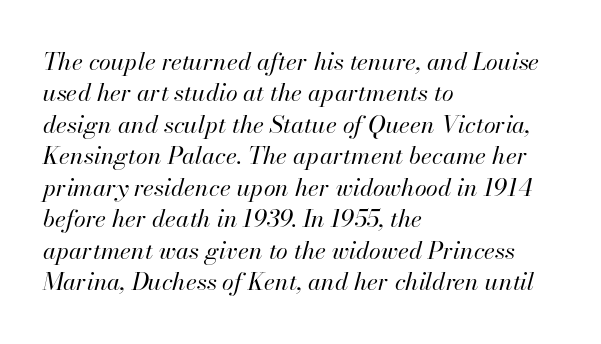
Q: Is the text bold? A: No.
Q: Is the text italic (slanted)? A: Yes, it leans right by about 13 degrees.
Q: Is the text underlined? A: No.
Q: How is the paragraph aligned? A: Left-aligned.
Q: Is the spacing between letters normal or unusually wide? A: Normal.
Q: Is the spacing between lines tight, normal or loose? A: Normal.
